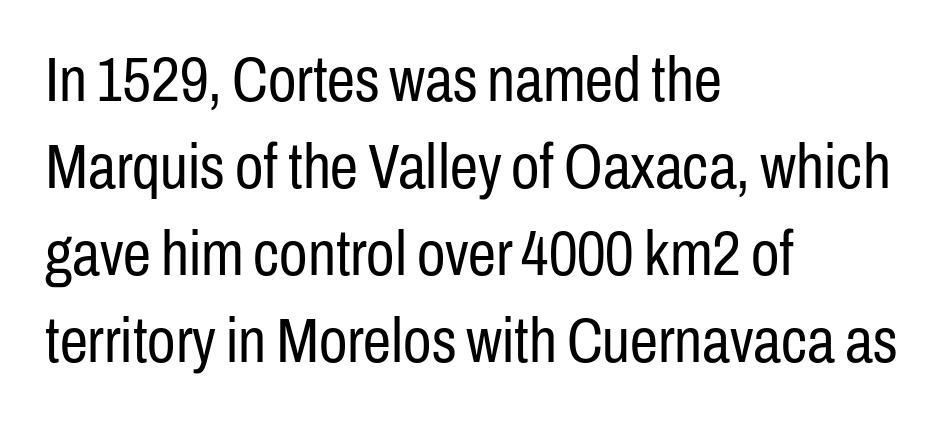
{"serif": "no", "italic": "no", "bold": "no", "weight": "regular", "width": "condensed", "stroke_contrast": "low", "x_height": "medium", "monospaced": "no", "underline": "no", "align": "left", "line_spacing": "normal", "line_spacing_ratio": 1.38, "letter_spacing": "normal", "letter_spacing_em": 0.0, "glyph_px": 63}
